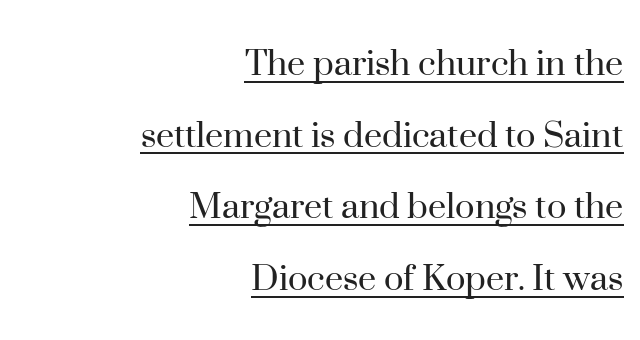
The image shows 41 px regular-weight serif type, upright; set right-aligned, line spacing 1.75x, normal letter spacing, underlined; high stroke contrast and a small x-height.
